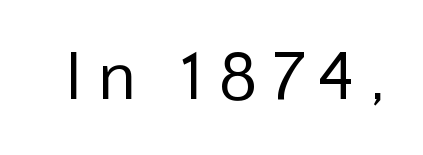
The image shows 72 px regular-weight sans-serif type, upright; set not underlined; low stroke contrast and a medium x-height.
